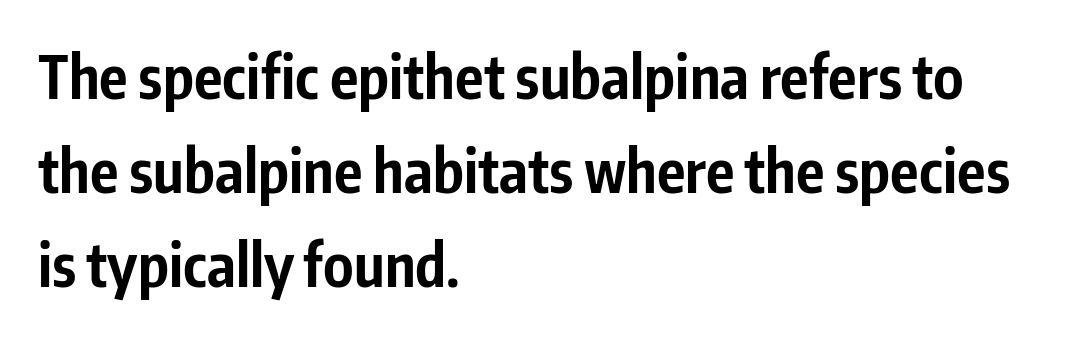
{"serif": "no", "italic": "no", "bold": "yes", "weight": "bold", "width": "condensed", "stroke_contrast": "low", "x_height": "medium", "monospaced": "no", "underline": "no", "align": "left", "line_spacing": "normal", "line_spacing_ratio": 1.59, "letter_spacing": "normal", "letter_spacing_em": 0.0, "glyph_px": 59}
